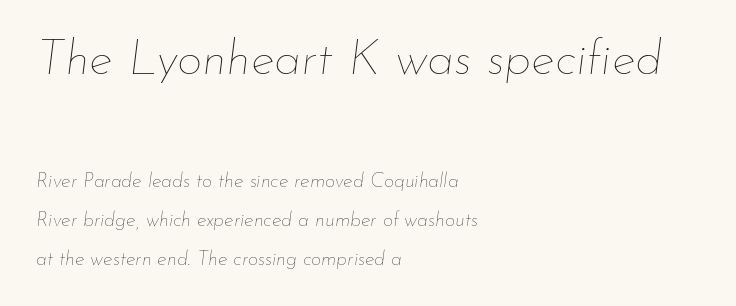
Teacher's note: observe the even left margin — that is flush-left alignment. The letterforms sit shoulder to shoulder at normal distance. Only glyphs here, with clear space below each row. Each letter keeps its own natural width here, so spacing adapts to shape. Looking at the ascenders, they clearly lean. The letterforms sit at book weight or below.
